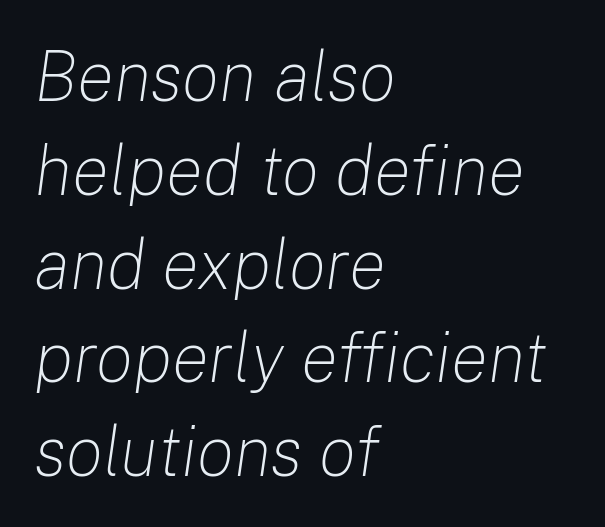
Q: Is the text bold? A: No.
Q: Is the text italic (slanted)? A: Yes, it leans right by about 8 degrees.
Q: Is the text underlined? A: No.
Q: How is the paragraph aligned? A: Left-aligned.
Q: Is the spacing between letters normal or unusually wide? A: Normal.
Q: Is the spacing between lines tight, normal or loose? A: Normal.
Q: Width (condensed, normal, or wide)? A: Normal.
Q: Stroke contrast? A: Low.
Q: x-height? A: Medium.
Q: Monospaced? A: No.
